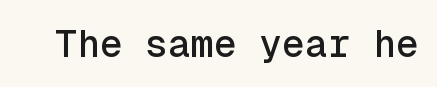
The rendering uses typewriter-style spacing with identical character cells. In terms of letterform style, serifs are entirely absent. The gaps between neighbouring characters are ordinary and unremarkable. Bare-footed words on every line.
